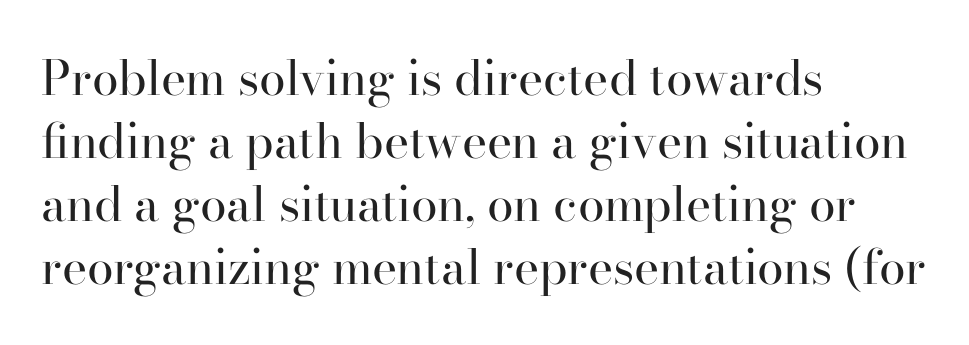
The image shows 48 px regular-weight serif type, upright; set left-aligned, normal line spacing (1.31x), normal letter spacing, not underlined; high stroke contrast and a small x-height.
